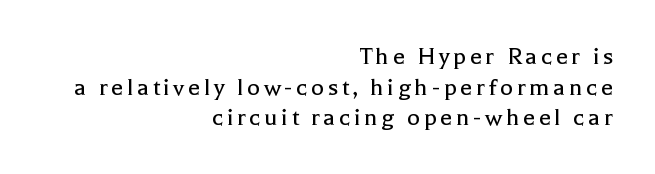
Q: Is the text bold? A: No.
Q: Is the text italic (slanted)? A: No, it is upright.
Q: Is the text underlined? A: No.
Q: How is the paragraph aligned? A: Right-aligned.
Q: Is the spacing between lines tight, normal or loose? A: Tight.
